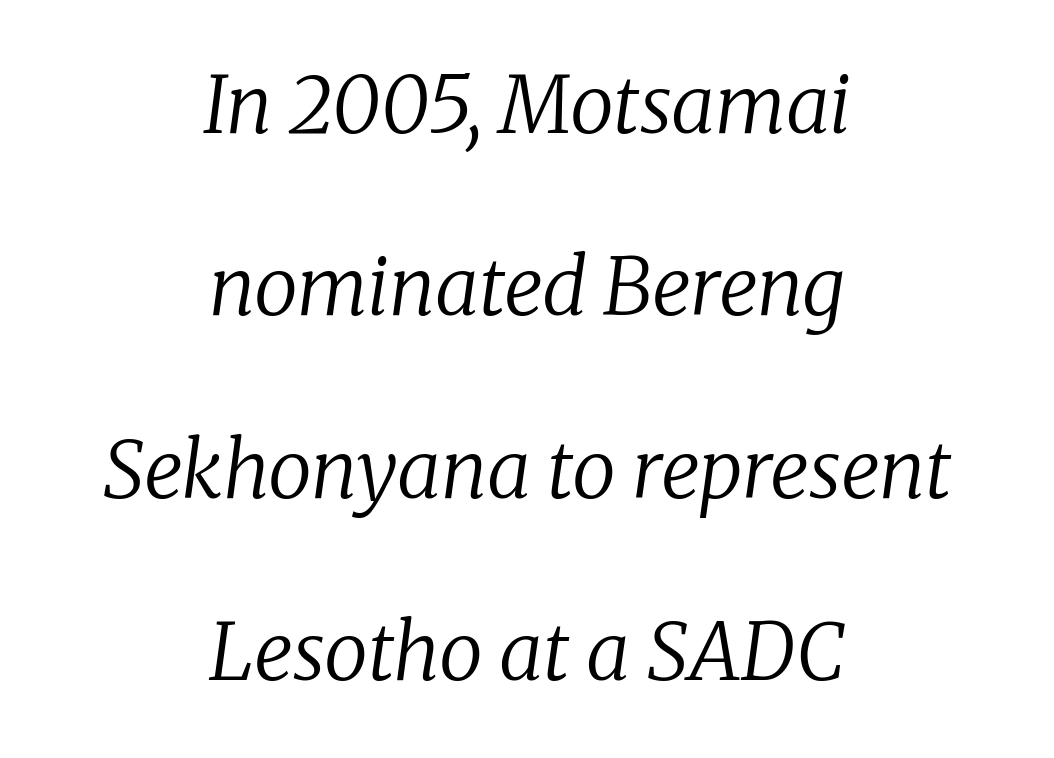
Q: Is the text bold? A: No.
Q: Is the text italic (slanted)? A: Yes, it leans right by about 8 degrees.
Q: Is the typeface a serif or a sans-serif typeface? A: Serif.
Q: Is the text underlined? A: No.
Q: How is the paragraph aligned? A: Centered.
Q: Is the spacing between letters normal or unusually wide? A: Normal.
Q: Is the spacing between lines tight, normal or loose? A: Loose.
Q: Width (condensed, normal, or wide)? A: Normal.
Q: Stroke contrast? A: Low.
Q: x-height? A: Medium.
Q: Monospaced? A: No.
